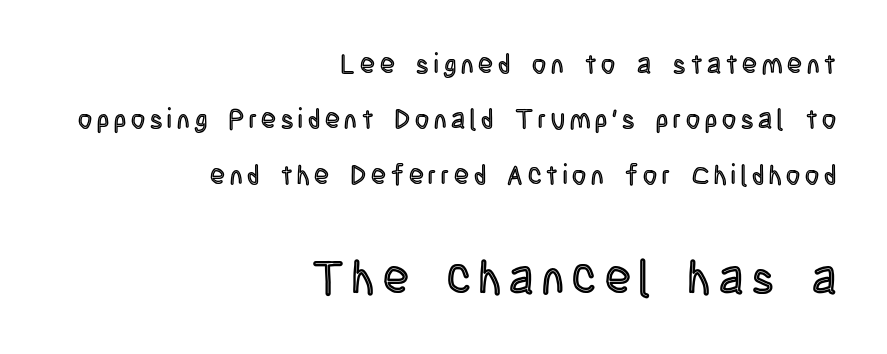
{"italic": "no", "width": "condensed", "x_height": "large", "monospaced": "no", "underline": "no", "align": "right", "line_spacing": "loose", "line_spacing_ratio": 2.05, "larger_block": "second", "size_ratio": 1.74, "glyph_px": 47}
